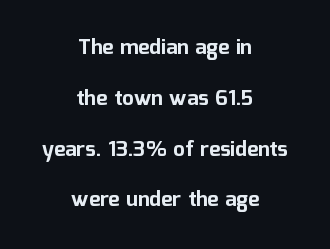
The image shows 21 px bold type, upright; set centered, loose line spacing (2.42x), normal letter spacing, not underlined.
